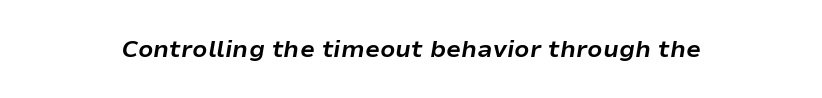
Does the weight exceed regular? Yes, all the way to bold. The text carries the slant typical of an italic or oblique font. This rendering leaves character spacing at its baseline value. Descender tails drop into unmarked territory.
